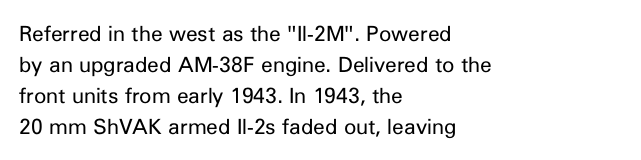
Q: Is the text bold? A: No.
Q: Is the text italic (slanted)? A: No, it is upright.
Q: Is the text underlined? A: No.
Q: How is the paragraph aligned? A: Left-aligned.
Q: Is the spacing between letters normal or unusually wide? A: Normal.
Q: Is the spacing between lines tight, normal or loose? A: Normal.
